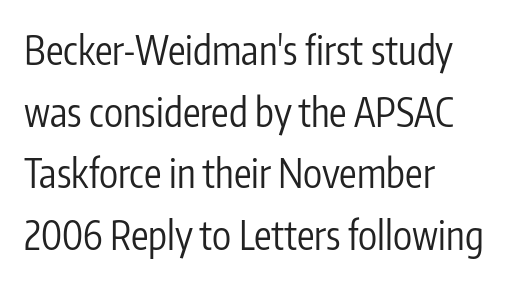
The image shows 39 px regular-weight, condensed sans-serif type, upright; set left-aligned, normal line spacing (1.58x), normal letter spacing, not underlined; low stroke contrast and a medium x-height.
